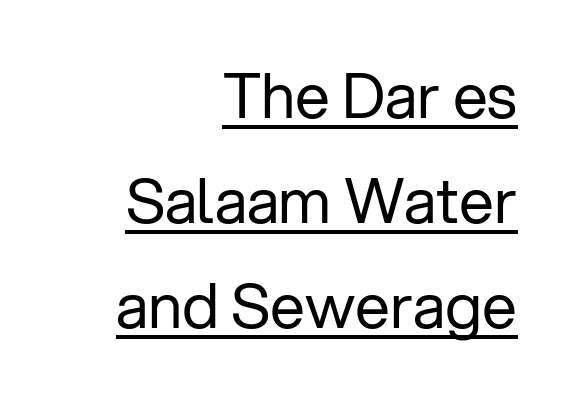
Q: Is the text bold? A: No.
Q: Is the text italic (slanted)? A: No, it is upright.
Q: Is the typeface a serif or a sans-serif typeface? A: Sans-serif.
Q: Is the text underlined? A: Yes.
Q: How is the paragraph aligned? A: Right-aligned.
Q: Is the spacing between letters normal or unusually wide? A: Normal.
Q: Is the spacing between lines tight, normal or loose? A: Normal.
Q: Width (condensed, normal, or wide)? A: Normal.
Q: Stroke contrast? A: Low.
Q: x-height? A: Medium.
Q: Monospaced? A: No.
